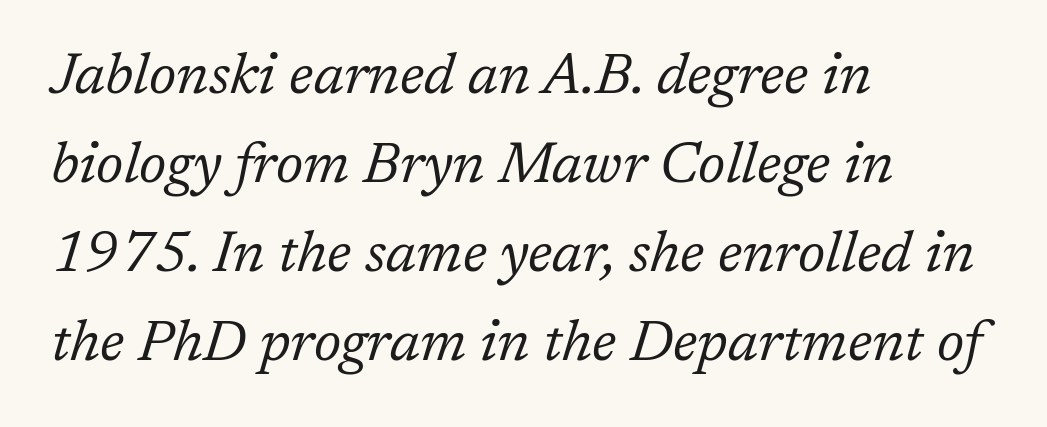
{"serif": "yes", "italic": "yes", "lean": "right", "slant_degrees": 17, "bold": "no", "weight": "regular", "width": "normal", "stroke_contrast": "low", "x_height": "medium", "monospaced": "no", "underline": "no", "align": "left", "line_spacing": "normal", "line_spacing_ratio": 1.56, "letter_spacing": "normal", "letter_spacing_em": 0.0, "glyph_px": 57}
